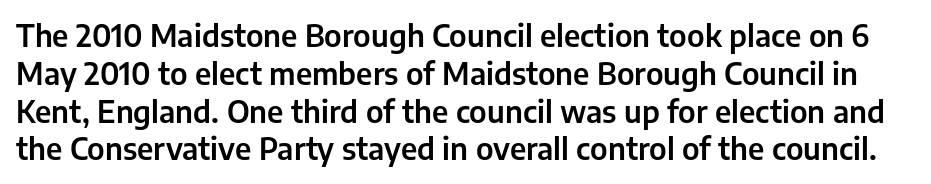
{"serif": "no", "italic": "no", "width": "normal", "stroke_contrast": "low", "x_height": "medium", "monospaced": "no", "underline": "no", "line_spacing": "normal", "line_spacing_ratio": 1.26, "letter_spacing": "normal", "letter_spacing_em": 0.0, "glyph_px": 30}
